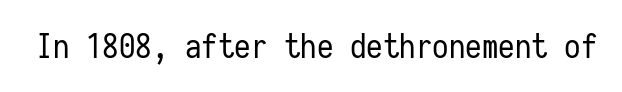
The image shows 33 px regular-weight, condensed sans-serif type, upright, monospaced; set normal letter spacing, not underlined; low stroke contrast and a medium x-height.
